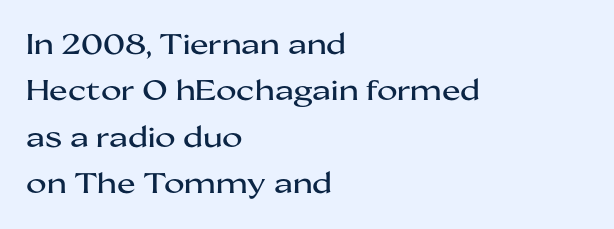
The image shows 28 px wide type, upright; set left-aligned, normal line spacing (1.66x), normal letter spacing, not underlined; medium stroke contrast and a medium x-height.
